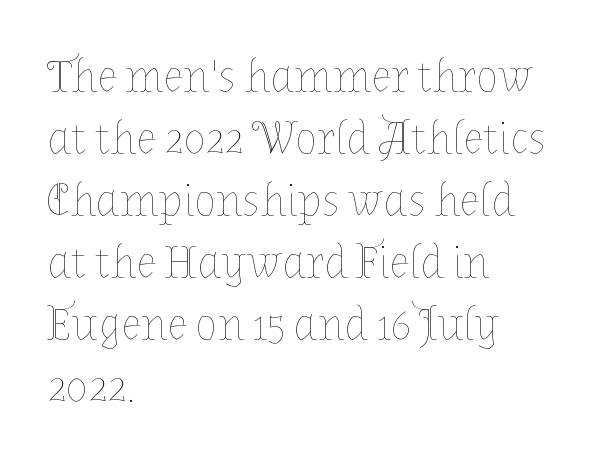
Weight: regular or lighter. Rows of type keep a routine distance in the vertical direction. A typesetter would call this proportional, since set widths differ per character. Students, note that the glyphs here touch the page at normal intervals.
